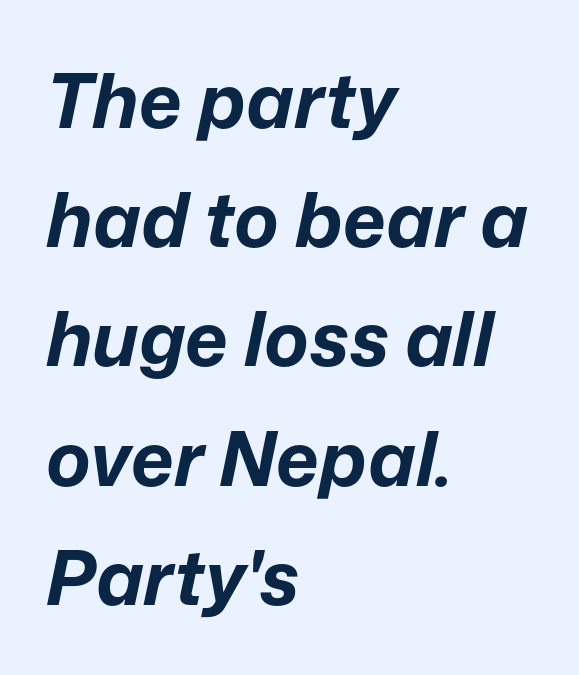
{"italic": "yes", "lean": "right", "slant_degrees": 12, "bold": "yes", "weight": "bold", "width": "normal", "stroke_contrast": "low", "x_height": "medium", "monospaced": "no", "underline": "no", "align": "left", "line_spacing": "normal", "line_spacing_ratio": 1.59, "letter_spacing": "normal", "letter_spacing_em": 0.0, "glyph_px": 75}
